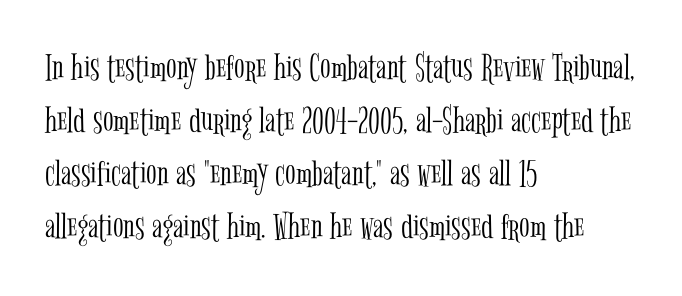
Posture: straight, roman, zero tilt. Compared with typical body copy, the letter spacing here is the same. The zone under the glyphs is completely vacant. Caption: multi-line text, flush left, ragged right.
